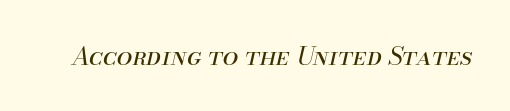
The image shows 25 px text type, italic (leaning right); set normal letter spacing, not underlined.
